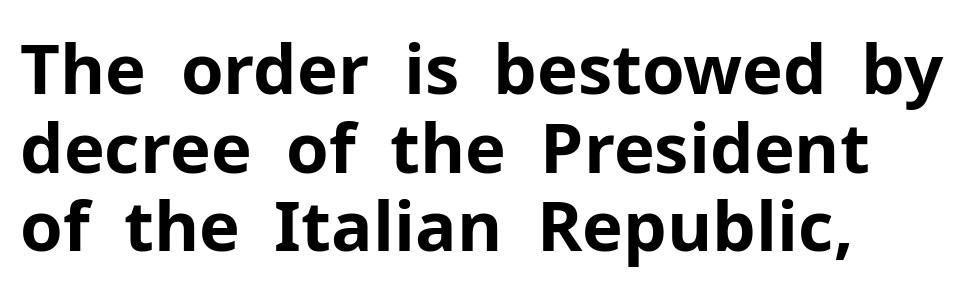
The image shows 69 px bold sans-serif type, upright; set tight line spacing (1.14x), normal letter spacing, not underlined; low stroke contrast and a medium x-height.
